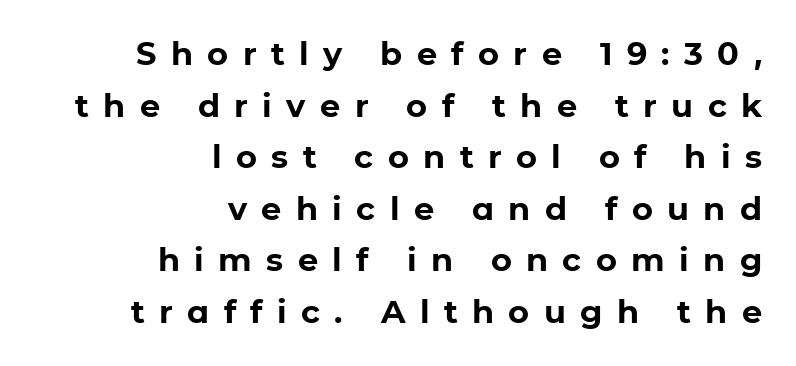
The image shows 32 px bold sans-serif type, upright; set right-aligned, normal line spacing (1.61x), unusually wide letter spacing (+0.45 em), not underlined; low stroke contrast and a medium x-height.
